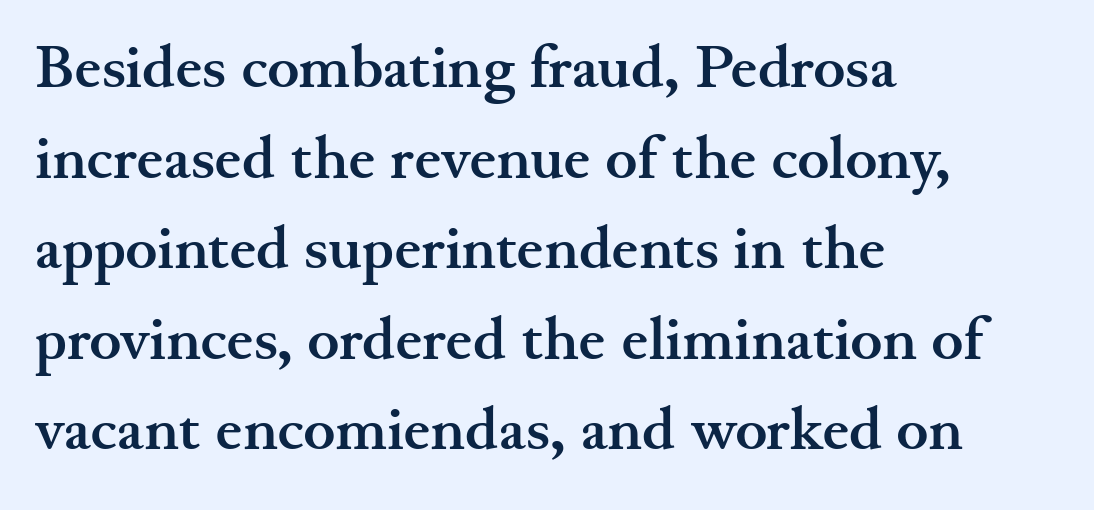
The image shows 60 px semibold, wide serif type, upright; set left-aligned, normal line spacing (1.51x), normal letter spacing, not underlined; medium stroke contrast and a small x-height.
